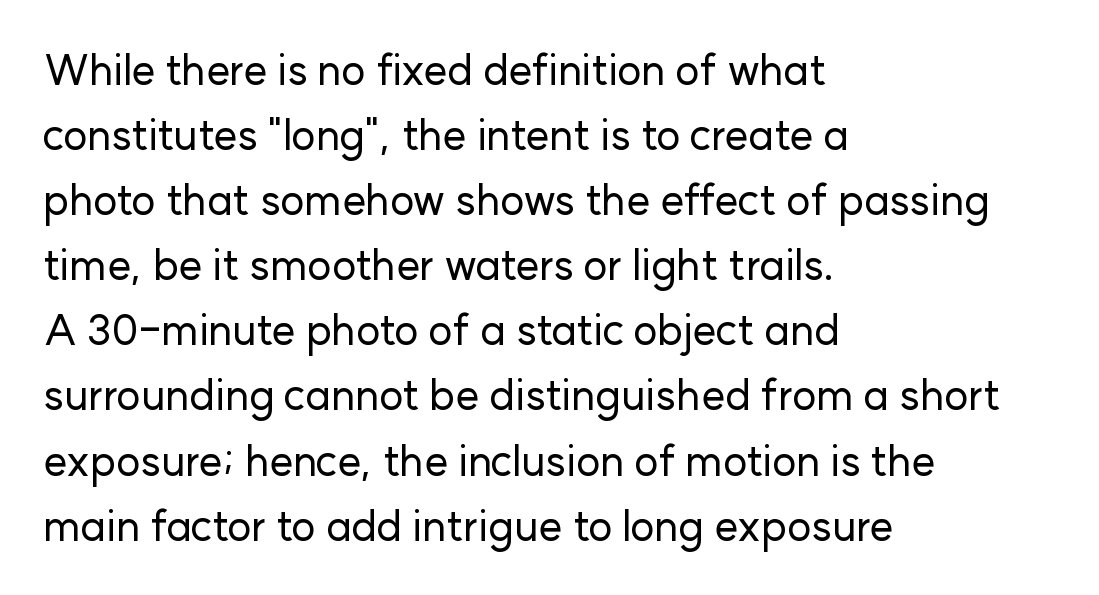
{"serif": "no", "italic": "no", "width": "normal", "stroke_contrast": "low", "x_height": "medium", "monospaced": "no", "underline": "no", "align": "left", "line_spacing": "normal", "line_spacing_ratio": 1.55, "letter_spacing": "normal", "letter_spacing_em": 0.0, "glyph_px": 42}
